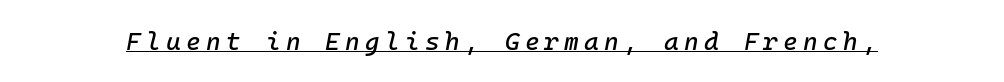
The image shows 25 px text type, italic (leaning right); set unusually wide letter spacing (+0.21 em), underlined.
